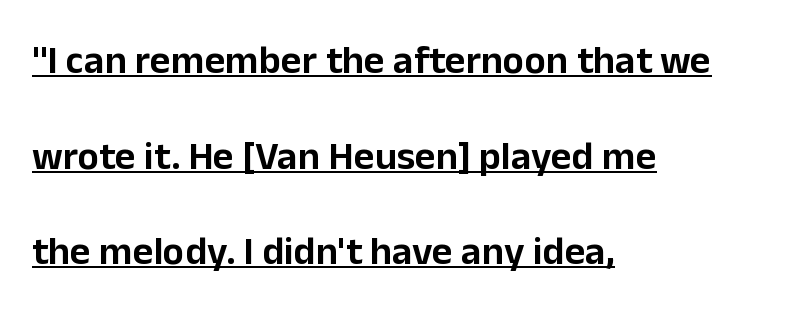
Q: Is the text italic (slanted)? A: No, it is upright.
Q: Is the typeface a serif or a sans-serif typeface? A: Sans-serif.
Q: Is the text underlined? A: Yes.
Q: How is the paragraph aligned? A: Left-aligned.
Q: Is the spacing between letters normal or unusually wide? A: Normal.
Q: Is the spacing between lines tight, normal or loose? A: Loose.
Q: Width (condensed, normal, or wide)? A: Normal.
Q: Stroke contrast? A: Low.
Q: x-height? A: Medium.
Q: Monospaced? A: No.
